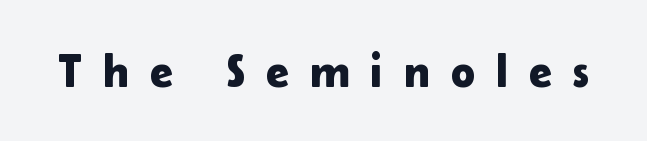
Characters follow at a spacing far wider than the type designer built in. Do the letters lean? They stand straight. Nobody drew a line under any word here. Grotesque or geometric, the face here clearly has no serifs.
